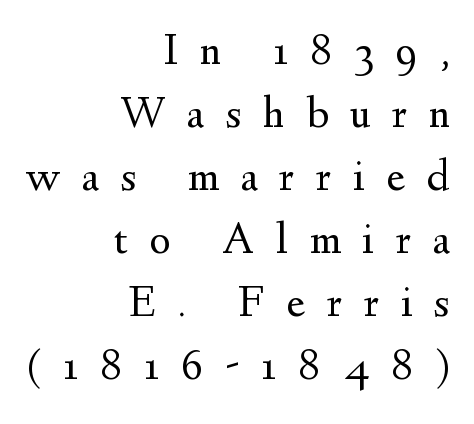
Q: Is the text bold? A: No.
Q: Is the text italic (slanted)? A: No, it is upright.
Q: Is the typeface a serif or a sans-serif typeface? A: Serif.
Q: Is the text underlined? A: No.
Q: How is the paragraph aligned? A: Right-aligned.
Q: Is the spacing between letters normal or unusually wide? A: Unusually wide.
Q: Is the spacing between lines tight, normal or loose? A: Normal.
Q: Width (condensed, normal, or wide)? A: Normal.
Q: Stroke contrast? A: Medium.
Q: x-height? A: Small.
Q: Monospaced? A: No.
